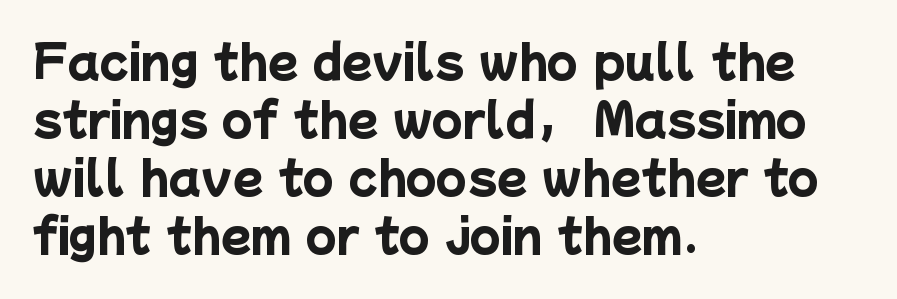
The specimen omits any rule beneath the text block's lines. The sample has been set heavy, in full bold. Note the varied advance widths — an 'i' is clearly narrower than an 'm'. Compared with a centered layout, this one pins lines to the left instead.
